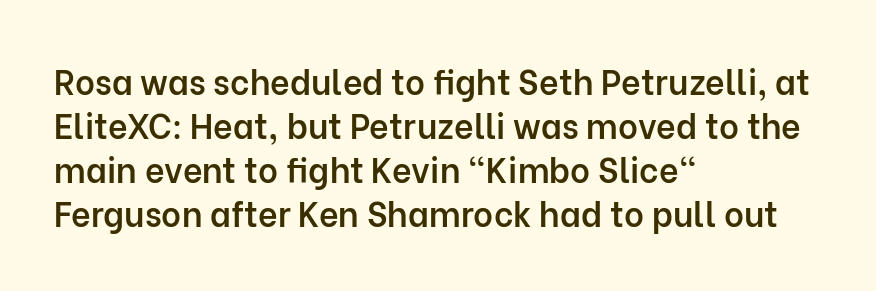
The rag falls on the right side of this text block. On the weight axis this lands at semibold, roughly 600. Underlining? Definitely not there. Vertical strokes here are truly vertical. Baseline-to-baseline distance is the conventional proportion of letter height.
